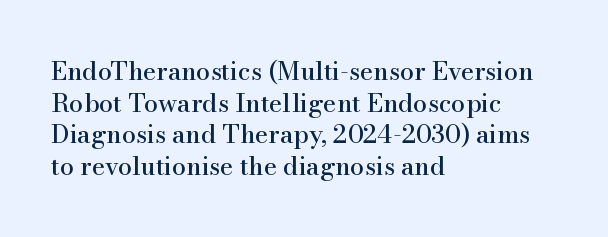
The rows are spaced the way most documents space them. No extra tracking has been applied to these lines. Which margin do the lines hug? The left one — the right edge is uneven. The gap between lines stays unmarked. If you drew a line through each stem, it would be perfectly vertical.
